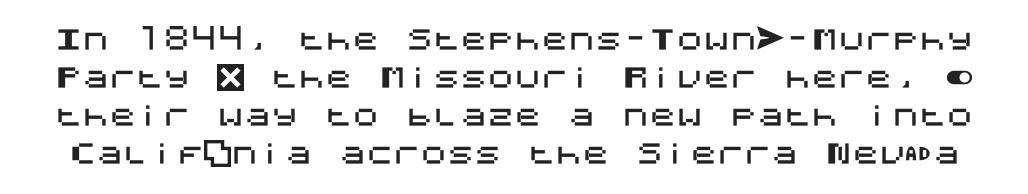
{"italic": "no", "underline": "no", "line_spacing": "normal", "line_spacing_ratio": 1.41, "letter_spacing": "normal", "letter_spacing_em": 0.0, "glyph_px": 27}
